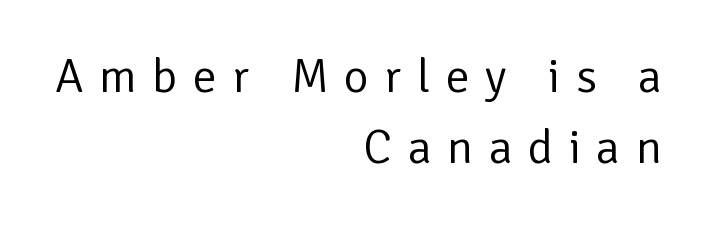
{"serif": "no", "italic": "no", "bold": "no", "weight": "regular", "width": "normal", "stroke_contrast": "low", "x_height": "medium", "monospaced": "no", "underline": "no", "align": "right", "line_spacing": "normal", "line_spacing_ratio": 1.48, "letter_spacing": "wide", "letter_spacing_em": 0.32, "glyph_px": 48}
